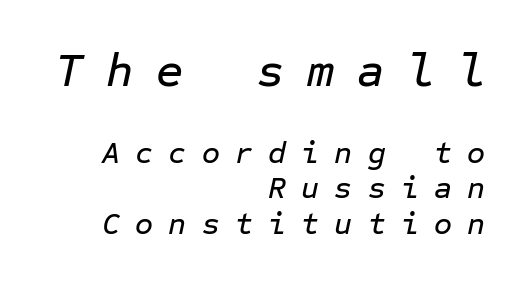
The image shows 47 px text type, italic (leaning right), monospaced; set right-aligned, tight line spacing (1.15x), unusually wide letter spacing (+0.49 em), not underlined; the first (top) block is 1.52x larger; low stroke contrast and a medium x-height.
